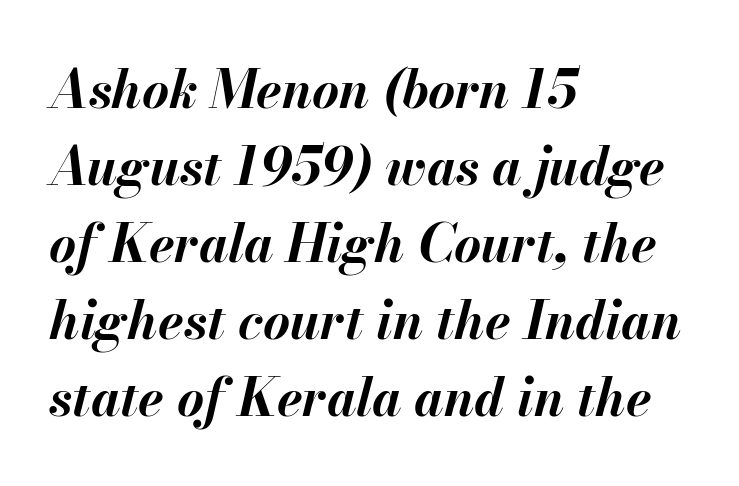
Q: Is the text bold? A: Yes.
Q: Is the text italic (slanted)? A: Yes, it leans right by about 13 degrees.
Q: Is the text underlined? A: No.
Q: How is the paragraph aligned? A: Left-aligned.
Q: Is the spacing between letters normal or unusually wide? A: Normal.
Q: Is the spacing between lines tight, normal or loose? A: Normal.
Q: Width (condensed, normal, or wide)? A: Normal.
Q: Stroke contrast? A: Medium.
Q: x-height? A: Small.
Q: Monospaced? A: No.
